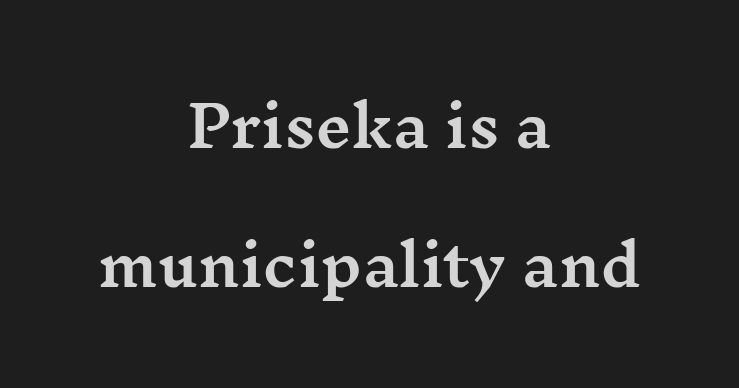
The image shows 57 px wide serif type, upright; set centered, loose line spacing (2.44x), normal letter spacing, not underlined; medium stroke contrast and a medium x-height.
